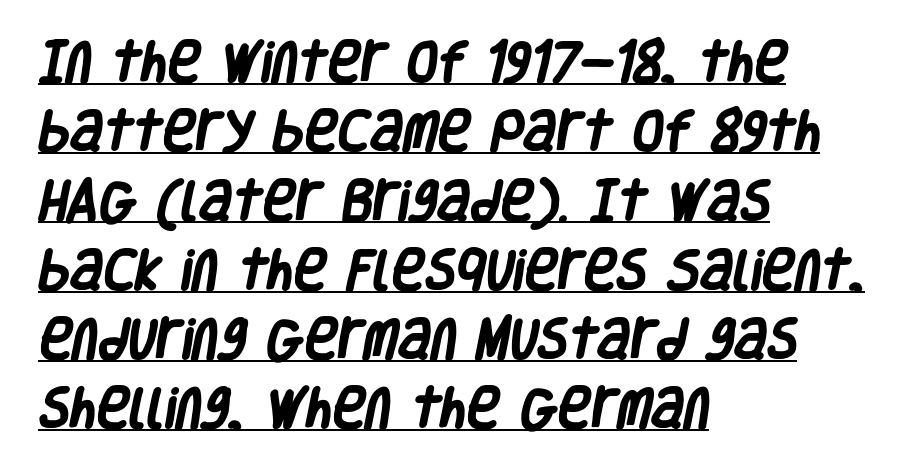
The image shows 45 px heavy, condensed sans-serif type; set left-aligned, normal line spacing (1.54x), normal letter spacing, underlined; low stroke contrast and a large x-height.
